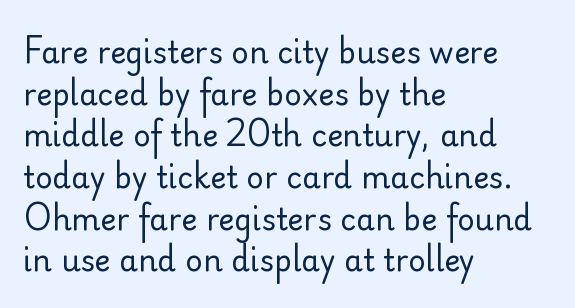
Q: Is the text bold? A: No.
Q: Is the text italic (slanted)? A: No, it is upright.
Q: Is the typeface a serif or a sans-serif typeface? A: Sans-serif.
Q: Is the text underlined? A: No.
Q: How is the paragraph aligned? A: Left-aligned.
Q: Is the spacing between letters normal or unusually wide? A: Normal.
Q: Is the spacing between lines tight, normal or loose? A: Normal.
Q: Width (condensed, normal, or wide)? A: Normal.
Q: Stroke contrast? A: Low.
Q: x-height? A: Small.
Q: Monospaced? A: No.
